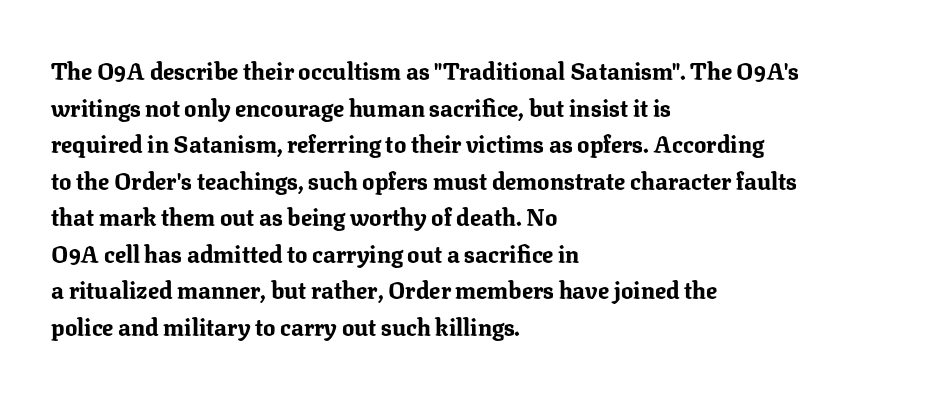
The image shows 23 px bold type, upright; set left-aligned, normal line spacing (1.59x), normal letter spacing, not underlined.
